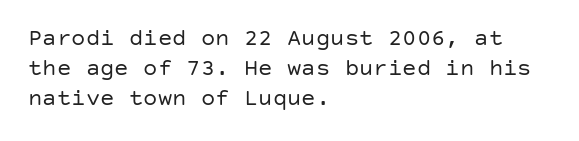
{"italic": "no", "bold": "no", "underline": "no", "align": "left", "line_spacing_ratio": 1.24, "letter_spacing": "normal", "letter_spacing_em": 0.0, "glyph_px": 24}
